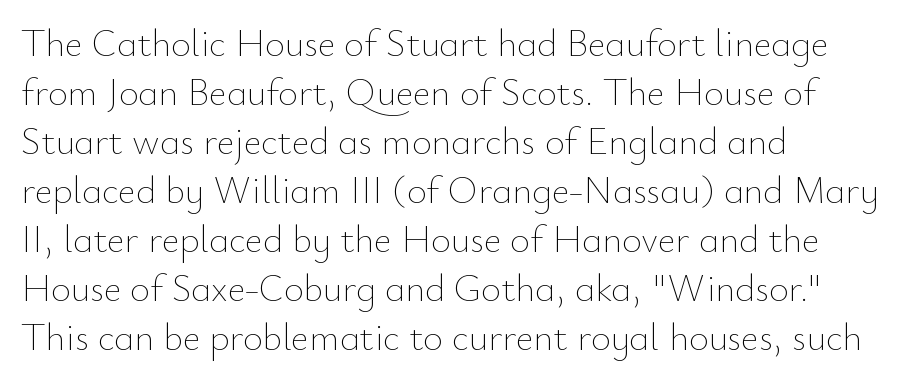
The image shows 38 px thin type, upright; set left-aligned, normal line spacing (1.29x), normal letter spacing, not underlined; low stroke contrast and a small x-height.
